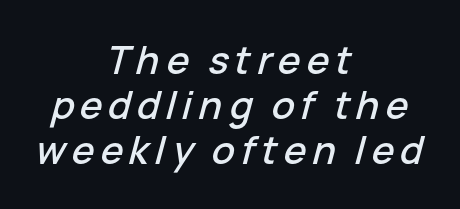
The image shows 38 px text type, italic (leaning right); set centered, line spacing 1.18x, not underlined; low stroke contrast and a medium x-height.
